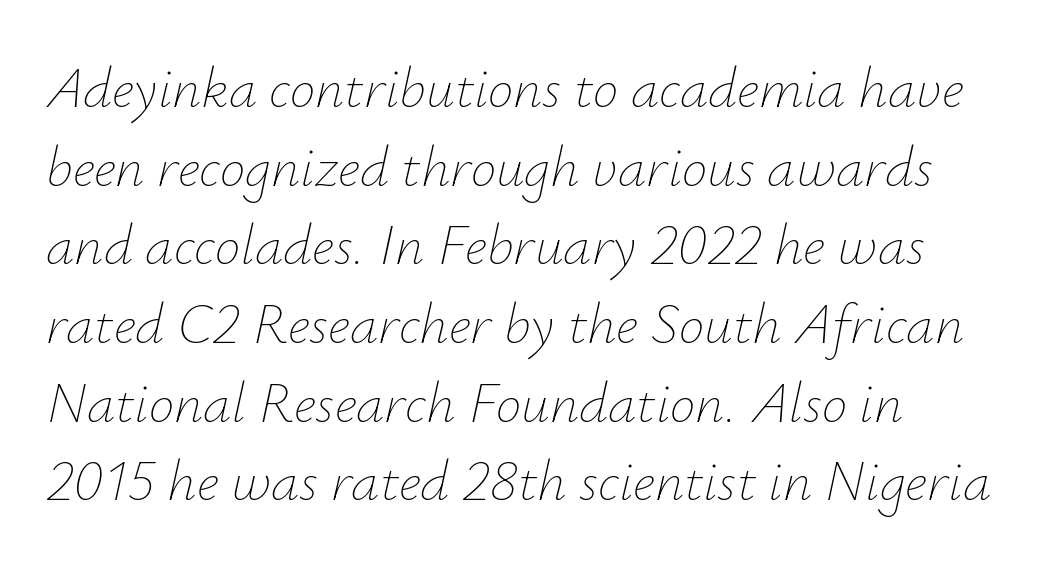
The image shows 57 px thin type, italic (leaning right); set normal line spacing (1.38x), normal letter spacing, not underlined; low stroke contrast and a small x-height.
